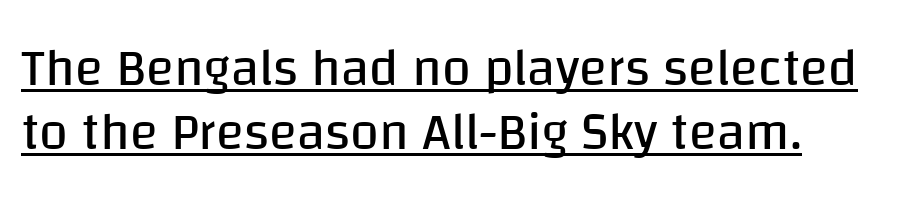
{"serif": "no", "italic": "no", "bold": "no", "weight": "regular", "width": "normal", "stroke_contrast": "low", "x_height": "large", "monospaced": "no", "underline": "yes", "line_spacing_ratio": 1.23, "letter_spacing": "normal", "letter_spacing_em": 0.0, "glyph_px": 52}
